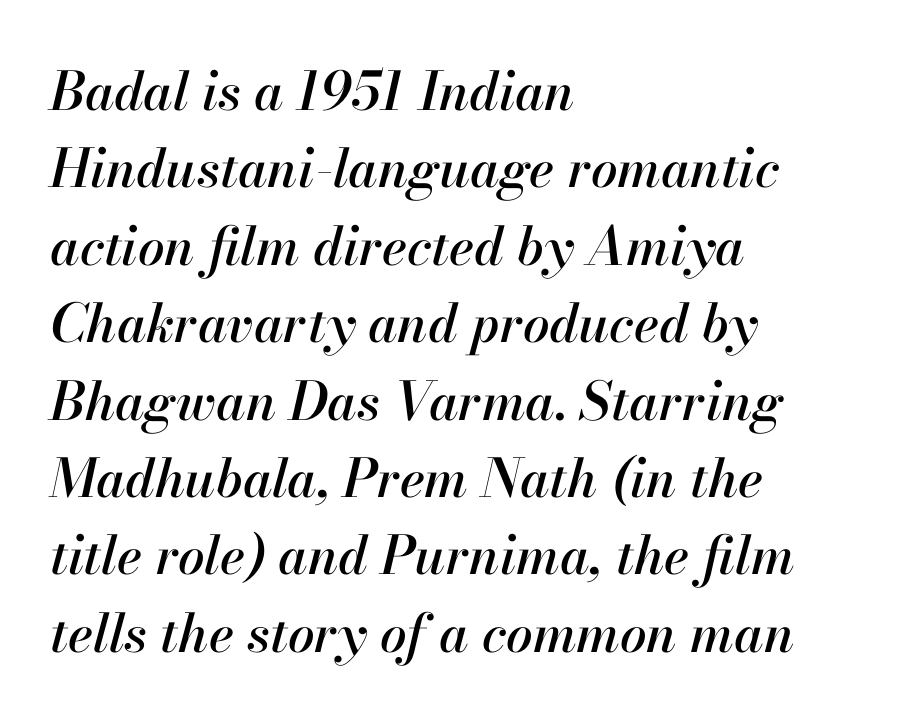
The image shows 53 px text type, italic (leaning right); set left-aligned, normal line spacing (1.46x), normal letter spacing, not underlined; high stroke contrast and a small x-height.
